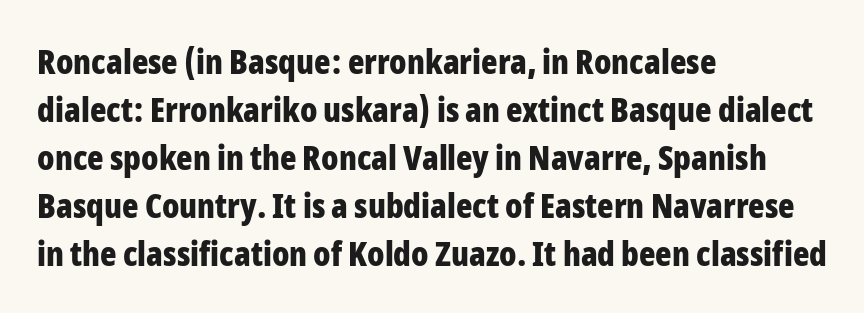
The horizontal fit of the characters is conventional and even. Decoration check: the copy has no underline. Do the characters align in a grid? No, the font is proportional. The rendering uses a moderate line-height, typical for paragraphs. Italic: no, the glyphs are upright roman. The typesetter chose a ragged-right arrangement here.
